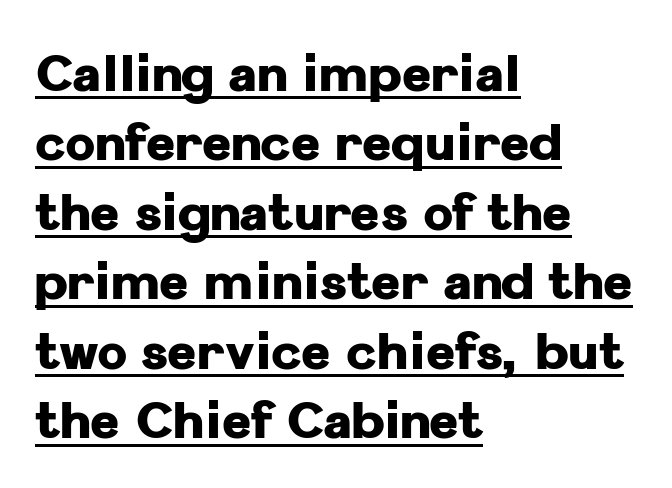
The image shows 50 px heavy sans-serif type, upright; set left-aligned, normal line spacing (1.39x), normal letter spacing, underlined; low stroke contrast and a medium x-height.
